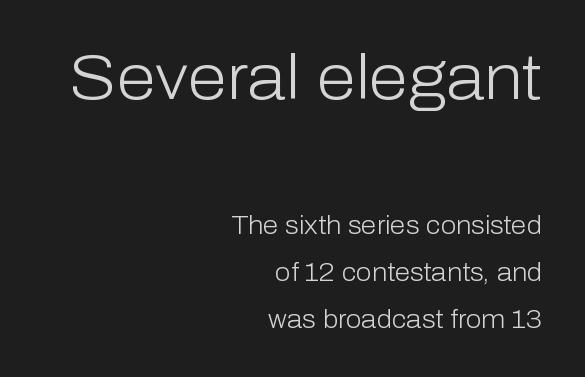
Q: Is the text bold? A: No.
Q: Is the text italic (slanted)? A: No, it is upright.
Q: Is the typeface a serif or a sans-serif typeface? A: Sans-serif.
Q: Is the text underlined? A: No.
Q: How is the paragraph aligned? A: Right-aligned.
Q: Is the spacing between letters normal or unusually wide? A: Normal.
Q: Which block of text is set in a larger size, the first (top) or the second (bottom)? A: The first (top) one.
Q: Width (condensed, normal, or wide)? A: Normal.
Q: Stroke contrast? A: Low.
Q: x-height? A: Medium.
Q: Monospaced? A: No.
